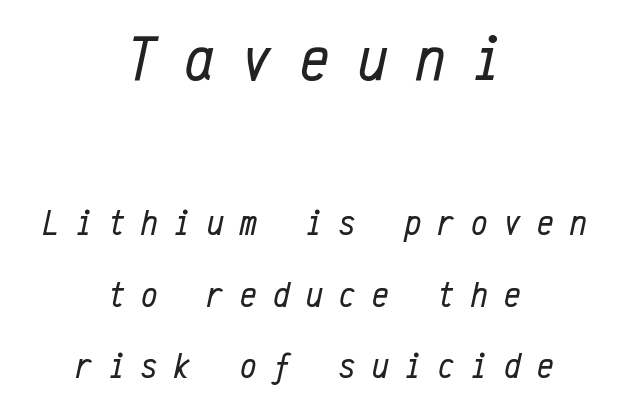
The image shows 65 px regular-weight, condensed type, italic (leaning right), monospaced; set centered, loose line spacing (1.93x), unusually wide letter spacing (+0.44 em), not underlined; the first (top) block is 1.76x larger; low stroke contrast and a medium x-height.
